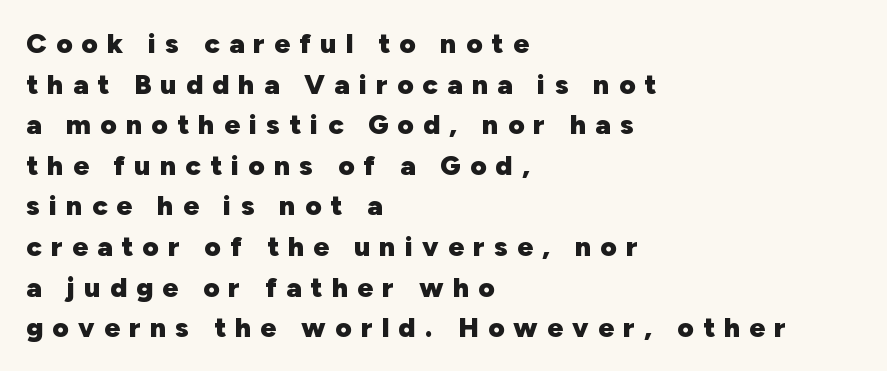
Compared with typical body copy, the letter spacing here is much looser. On the weight axis this lands at bold, roughly 700. Leftover space on each line is placed entirely after the last word. A bare baseline throughout the passage. One glance says typical: line gaps are just what's usual. Examine the stroke ends and you'll find no serifs.
